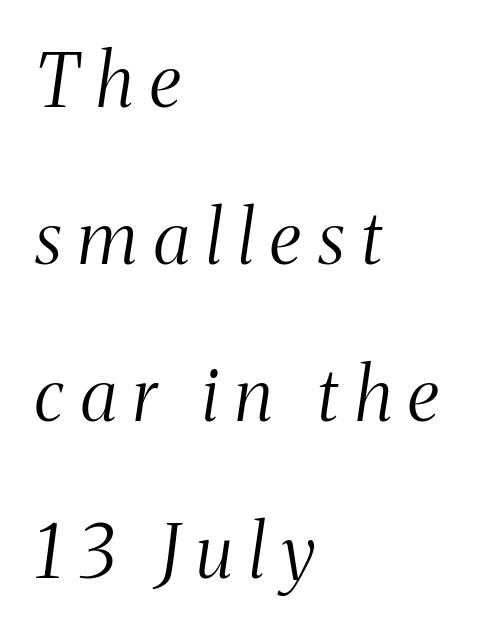
Compared with typical body copy, the letter spacing here is much looser. Think of a printed novel: that variable character pitch is what you see here. A typesetter would call this leading open, well beyond the default. The baseline area is clear. Horizontally, the lines are justified to the leading edge only. Characters are canted at an angle relative to the baseline's perpendicular.
